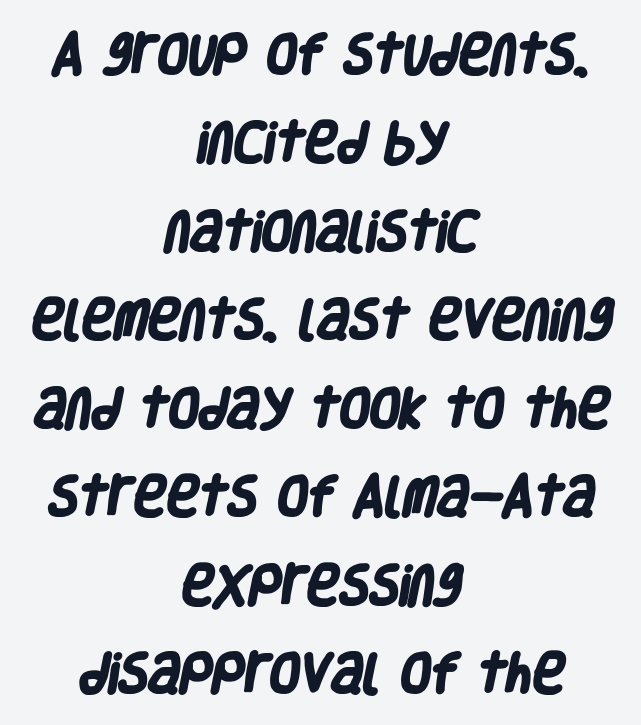
Q: Is the text bold? A: Yes.
Q: Is the typeface a serif or a sans-serif typeface? A: Sans-serif.
Q: Is the text underlined? A: No.
Q: How is the paragraph aligned? A: Centered.
Q: Is the spacing between letters normal or unusually wide? A: Normal.
Q: Is the spacing between lines tight, normal or loose? A: Loose.
Q: Width (condensed, normal, or wide)? A: Condensed.
Q: Stroke contrast? A: Low.
Q: x-height? A: Large.
Q: Monospaced? A: No.
